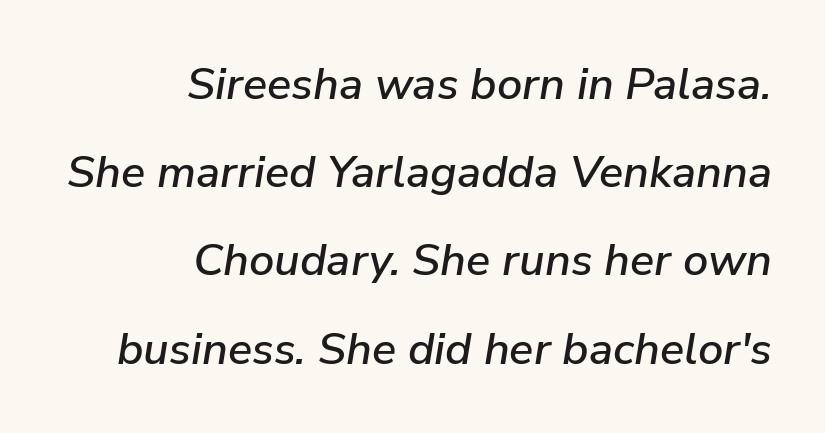
Q: Is the text italic (slanted)? A: Yes, it leans right by about 9 degrees.
Q: Is the text underlined? A: No.
Q: How is the paragraph aligned? A: Right-aligned.
Q: Is the spacing between letters normal or unusually wide? A: Normal.
Q: Is the spacing between lines tight, normal or loose? A: Loose.
Q: Width (condensed, normal, or wide)? A: Normal.
Q: Stroke contrast? A: Low.
Q: x-height? A: Medium.
Q: Monospaced? A: No.
